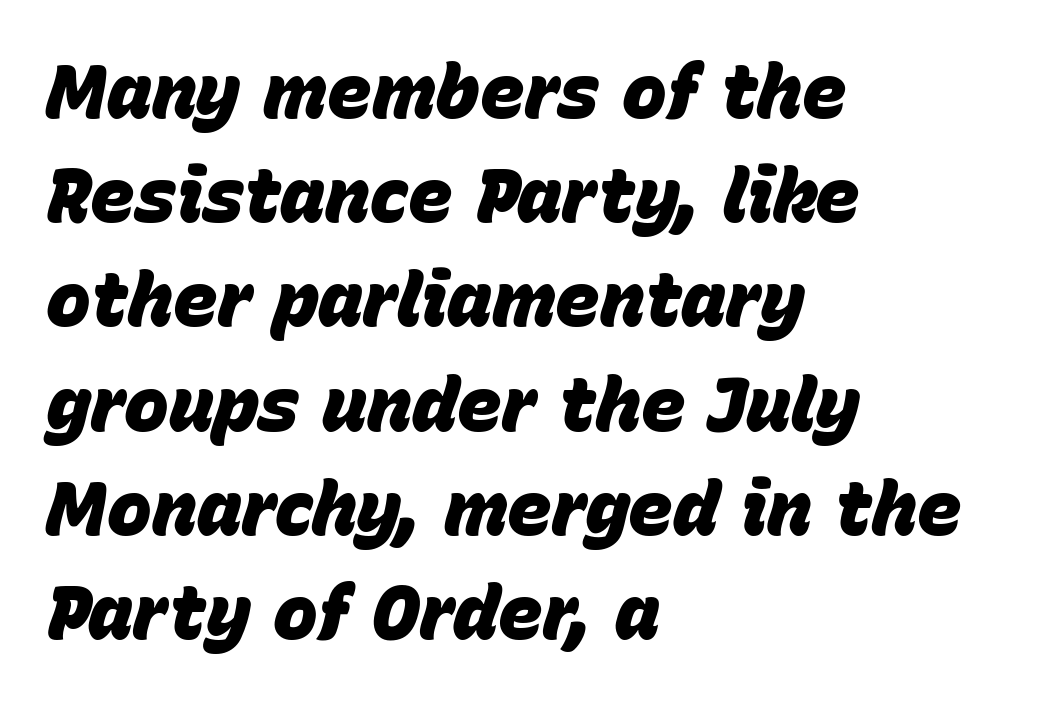
{"italic": "yes", "lean": "right", "slant_degrees": 15, "bold": "yes", "weight": "heavy", "width": "normal", "stroke_contrast": "low", "x_height": "large", "monospaced": "no", "underline": "no", "align": "left", "line_spacing": "normal", "line_spacing_ratio": 1.39, "letter_spacing": "normal", "letter_spacing_em": 0.0, "glyph_px": 75}
